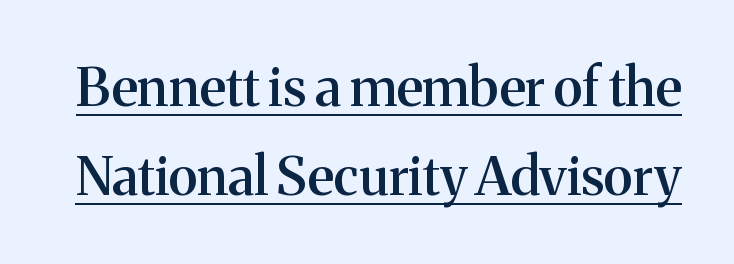
{"serif": "yes", "italic": "no", "bold": "semi", "weight": "semibold", "width": "normal", "stroke_contrast": "medium", "x_height": "medium", "monospaced": "no", "underline": "yes", "line_spacing": "normal", "line_spacing_ratio": 1.68, "letter_spacing": "normal", "letter_spacing_em": 0.0, "glyph_px": 53}
